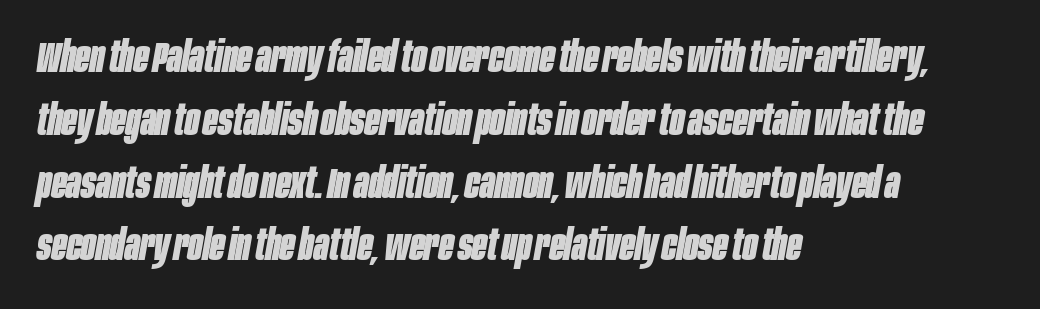
Plain, unruled lines of type. These lines stack with their left ends in a neat column. A typesetter would mark this as italic. Varying glyph widths throughout — classic text-font behaviour.
